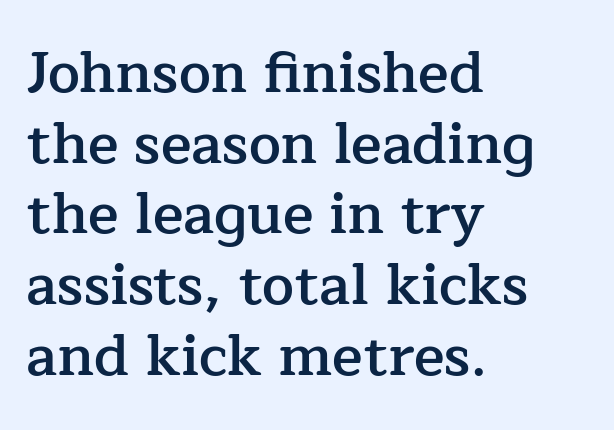
Q: Is the text bold? A: Semi-bold.
Q: Is the text italic (slanted)? A: No, it is upright.
Q: Is the typeface a serif or a sans-serif typeface? A: Serif.
Q: Is the text underlined? A: No.
Q: How is the paragraph aligned? A: Left-aligned.
Q: Is the spacing between letters normal or unusually wide? A: Normal.
Q: Width (condensed, normal, or wide)? A: Normal.
Q: Stroke contrast? A: Low.
Q: x-height? A: Medium.
Q: Monospaced? A: No.
